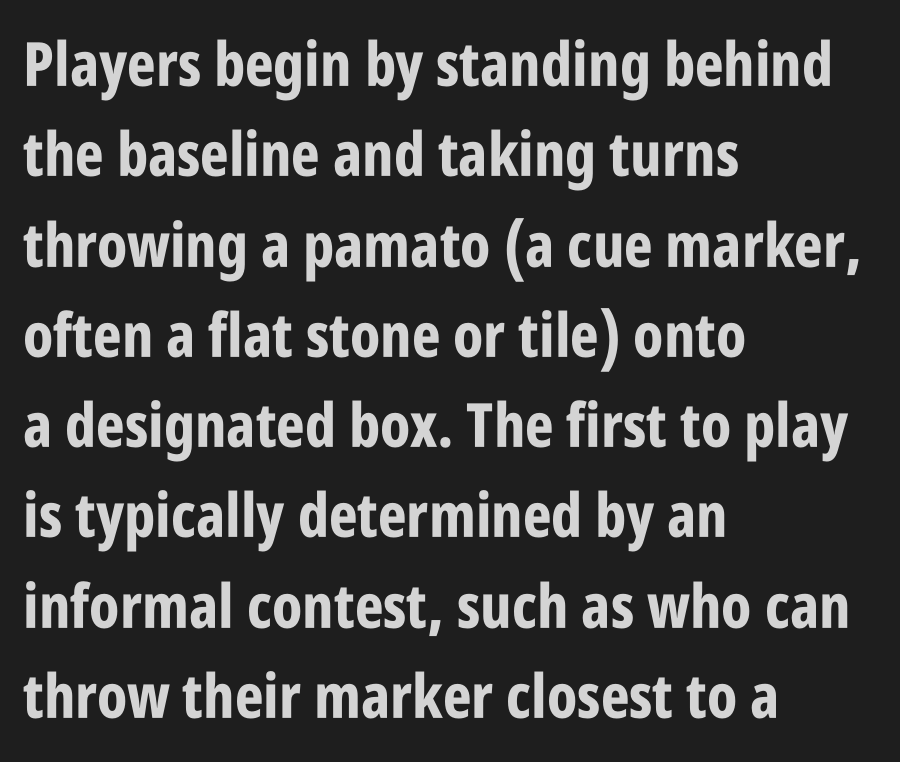
The image shows 61 px bold, condensed sans-serif type, upright; set left-aligned, normal line spacing (1.48x), normal letter spacing, not underlined; low stroke contrast and a large x-height.
